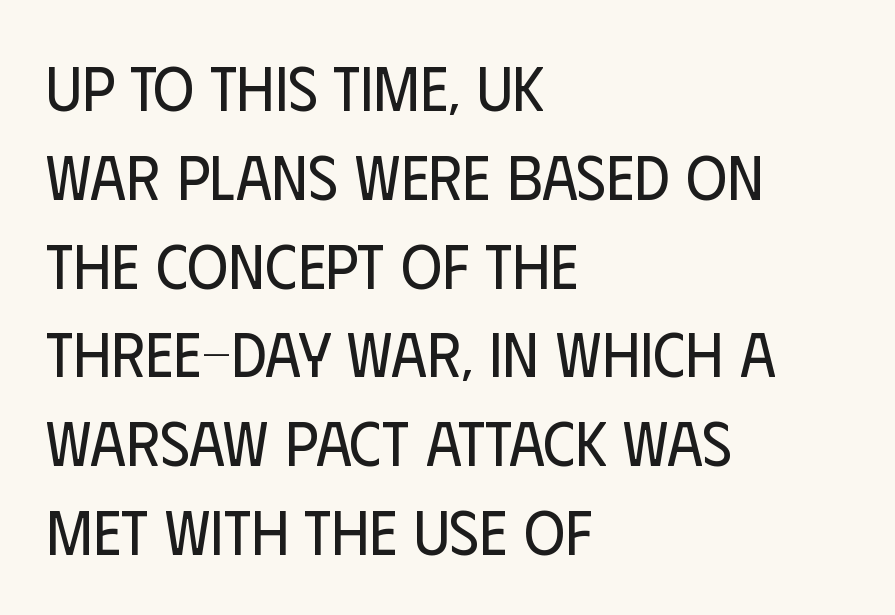
The image shows 63 px regular-weight, condensed sans-serif type, upright; set left-aligned, normal line spacing (1.41x), normal letter spacing, not underlined; low stroke contrast and a large x-height.
